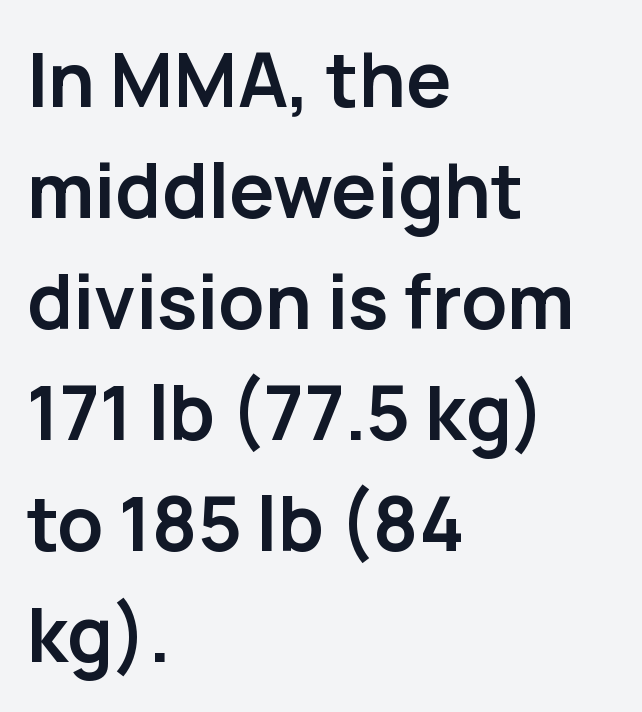
Q: Is the text bold? A: Yes.
Q: Is the text italic (slanted)? A: No, it is upright.
Q: Is the typeface a serif or a sans-serif typeface? A: Sans-serif.
Q: Is the text underlined? A: No.
Q: How is the paragraph aligned? A: Left-aligned.
Q: Is the spacing between letters normal or unusually wide? A: Normal.
Q: Is the spacing between lines tight, normal or loose? A: Normal.
Q: Width (condensed, normal, or wide)? A: Normal.
Q: Stroke contrast? A: Low.
Q: x-height? A: Medium.
Q: Monospaced? A: No.
